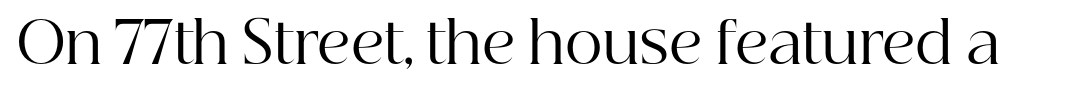
The space beneath each line is pristine and unruled. When letters stand straight like this, we call the style roman or upright. Is this a heavy cut? Hardly; it is regular or lighter. Old-style or modern, the face here clearly has serifs. Standard letterfit; no display-style spreading of the glyphs. A typesetter would call this proportional, since set widths differ per character.
